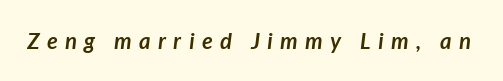
The image shows 22 px bold type, italic (leaning right); set unusually wide letter spacing (+0.34 em), not underlined.
